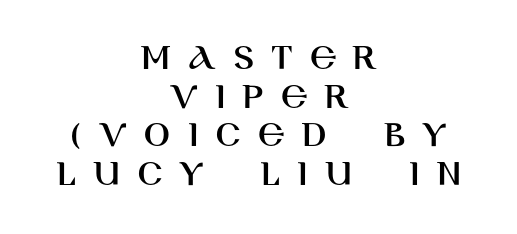
The image shows 39 px sans-serif type, upright; set centered, tight line spacing (0.99x), unusually wide letter spacing (+0.43 em), not underlined; high stroke contrast and a large x-height.
